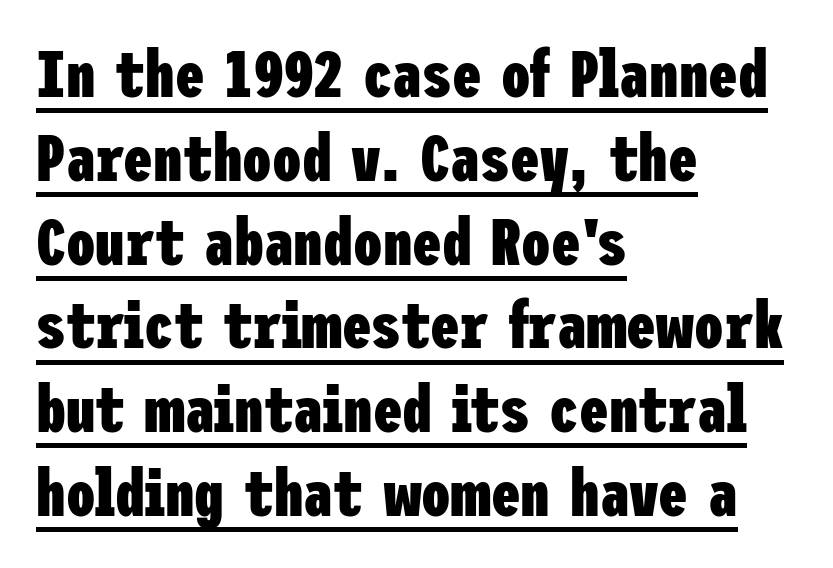
{"serif": "no", "italic": "no", "bold": "yes", "weight": "heavy", "width": "condensed", "stroke_contrast": "low", "x_height": "medium", "underline": "yes", "align": "left", "line_spacing": "normal", "line_spacing_ratio": 1.27, "letter_spacing": "normal", "letter_spacing_em": 0.0, "glyph_px": 66}
